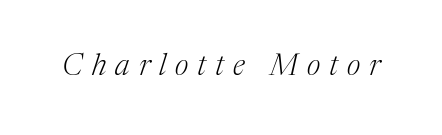
Q: Is the text bold? A: No.
Q: Is the text italic (slanted)? A: Yes, it leans right by about 17 degrees.
Q: Is the typeface a serif or a sans-serif typeface? A: Serif.
Q: Is the text underlined? A: No.
Q: Is the spacing between letters normal or unusually wide? A: Unusually wide.
Q: Width (condensed, normal, or wide)? A: Normal.
Q: Stroke contrast? A: Medium.
Q: x-height? A: Medium.
Q: Monospaced? A: No.
